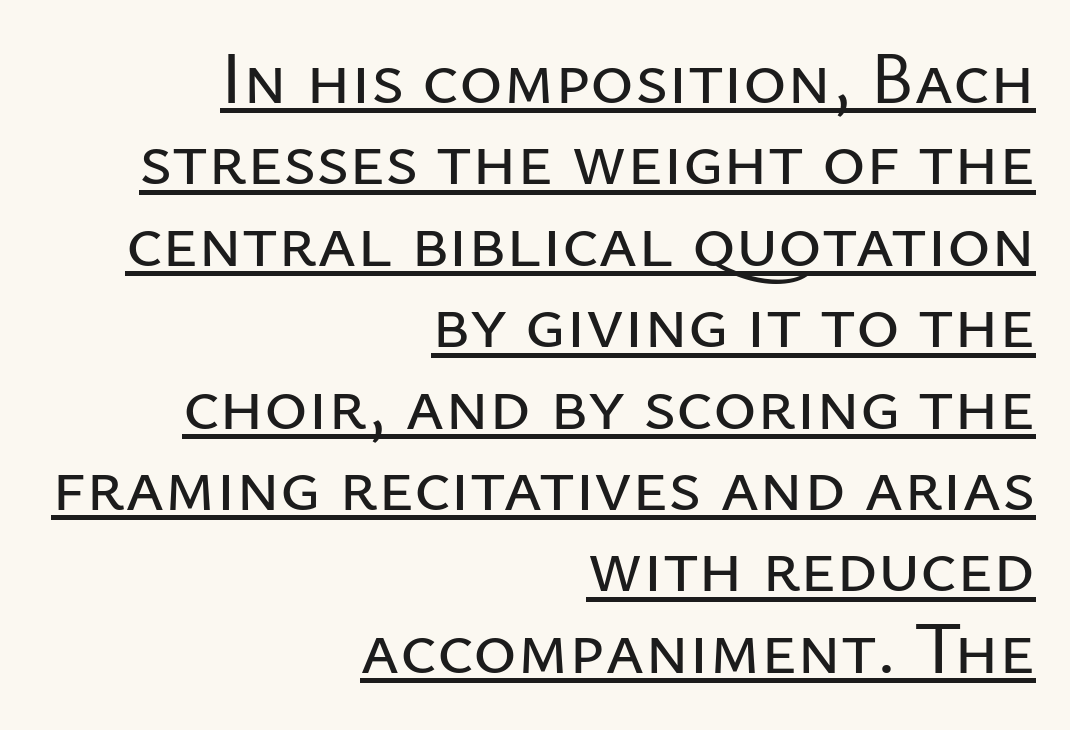
What decoration does the sample have? An underline. Between one letter and the next there's only the usual sliver of space. Note: no serifs on the glyphs. Think of a printed novel: that variable character pitch is what you see here. Posture: straight, roman, zero tilt.
